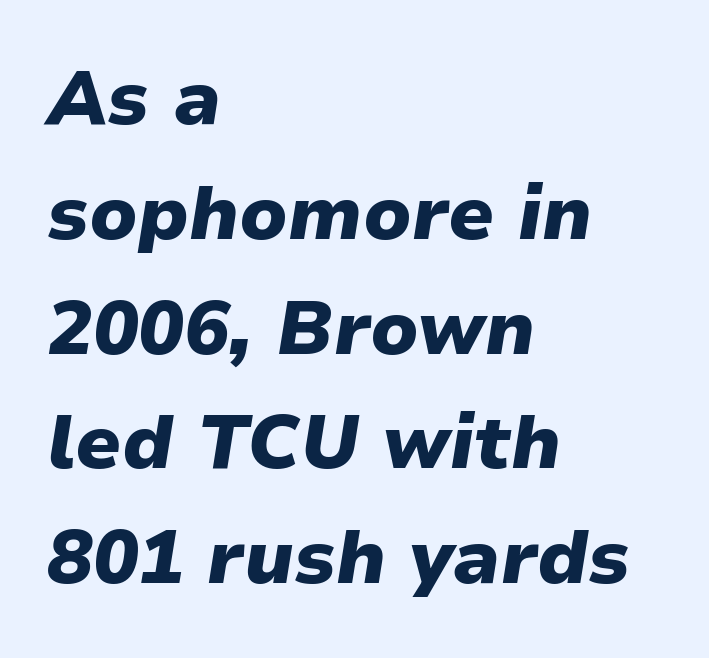
{"italic": "yes", "lean": "right", "slant_degrees": 9, "bold": "yes", "weight": "heavy", "width": "normal", "stroke_contrast": "low", "x_height": "medium", "monospaced": "no", "underline": "no", "align": "left", "line_spacing": "normal", "line_spacing_ratio": 1.51, "letter_spacing": "normal", "letter_spacing_em": 0.0, "glyph_px": 76}
